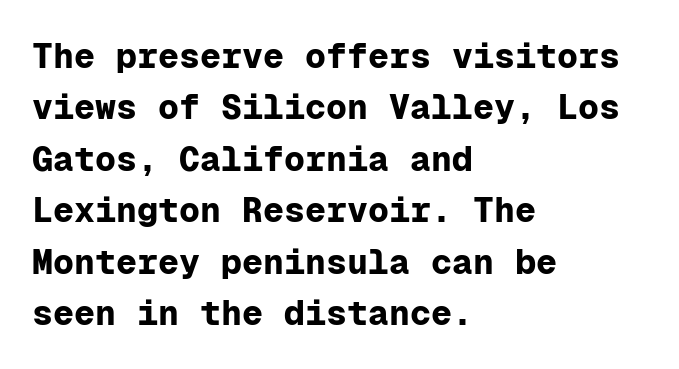
The image shows 35 px bold sans-serif type, upright, monospaced; set left-aligned, normal line spacing (1.47x), normal letter spacing, not underlined; low stroke contrast and a medium x-height.
